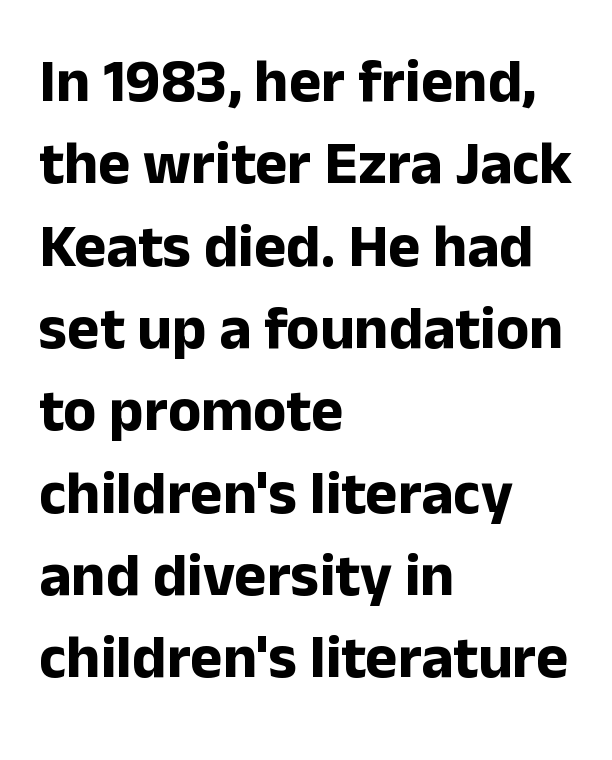
The image shows 61 px bold sans-serif type, upright; set left-aligned, normal line spacing (1.35x), normal letter spacing, not underlined; low stroke contrast and a medium x-height.
